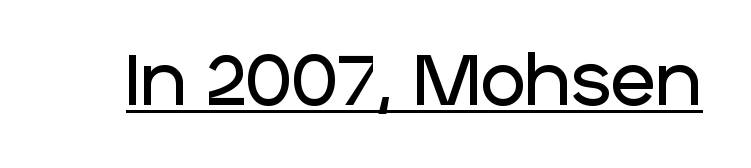
{"serif": "no", "italic": "no", "width": "normal", "stroke_contrast": "low", "x_height": "large", "monospaced": "no", "underline": "yes", "letter_spacing": "normal", "letter_spacing_em": 0.0, "glyph_px": 70}
